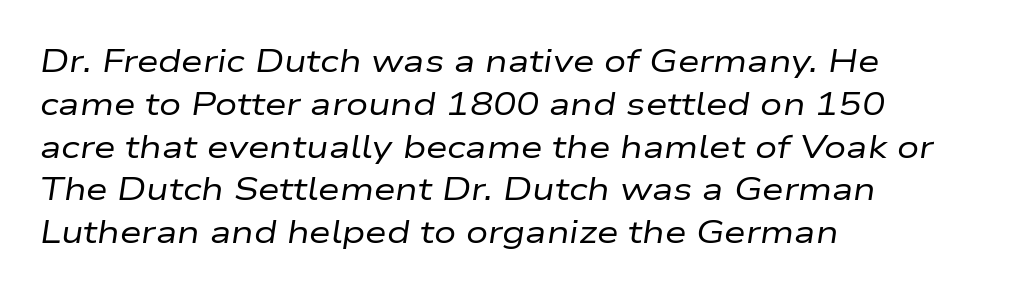
Q: Is the text bold? A: No.
Q: Is the text italic (slanted)? A: Yes, it leans right by about 9 degrees.
Q: Is the text underlined? A: No.
Q: How is the paragraph aligned? A: Left-aligned.
Q: Is the spacing between letters normal or unusually wide? A: Normal.
Q: Is the spacing between lines tight, normal or loose? A: Normal.
Q: Width (condensed, normal, or wide)? A: Wide.
Q: Stroke contrast? A: Low.
Q: x-height? A: Medium.
Q: Monospaced? A: No.
